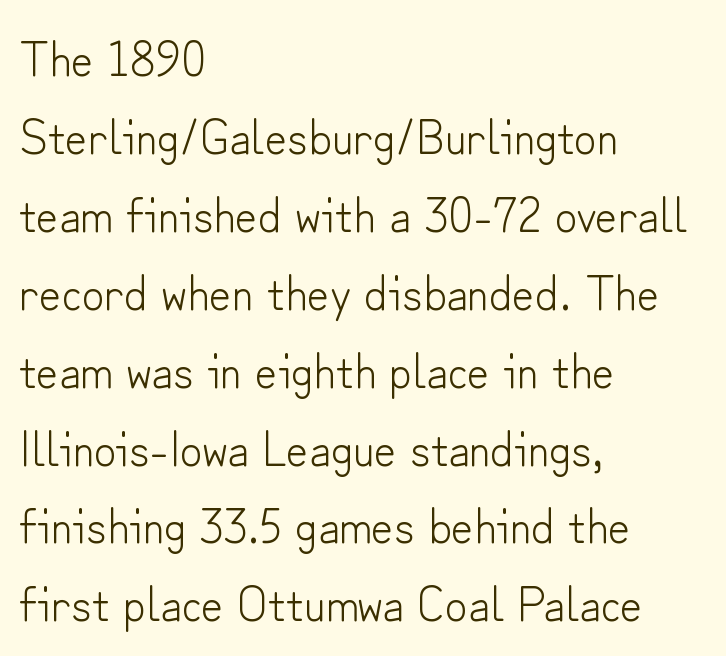
{"serif": "no", "italic": "no", "bold": "no", "weight": "light", "width": "normal", "stroke_contrast": "low", "x_height": "small", "monospaced": "no", "underline": "no", "align": "left", "line_spacing": "normal", "line_spacing_ratio": 1.59, "letter_spacing": "normal", "letter_spacing_em": 0.0, "glyph_px": 49}
